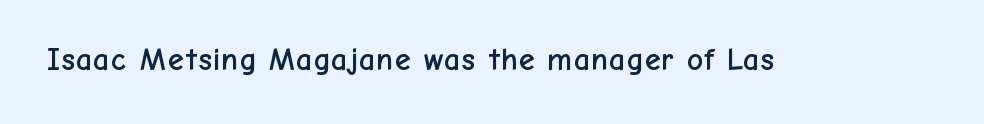
Rendered with straight, roman letterforms. You could not count columns in this text — the font is proportionally spaced. Rule under the text: the space is simply empty. The letters carry no serifs — their stems end cleanly without finishing strokes. This sample uses plain, unmodified letter spacing.
